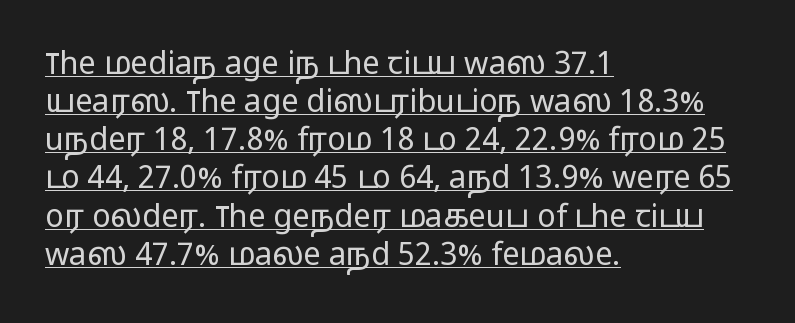
Note the varied advance widths — an 'i' is clearly narrower than an 'm'. Is the block centered? No — it sits flush against the left margin. Is this a sans? Yes — the strokes have no serifs. Has an underline been added? It has. No heavy texture on the line: the type isn't bold.
